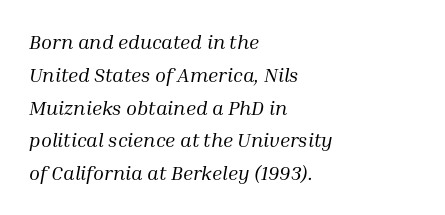
Q: Is the text bold? A: No.
Q: Is the text italic (slanted)? A: Yes, it leans right by about 10 degrees.
Q: Is the text underlined? A: No.
Q: How is the paragraph aligned? A: Left-aligned.
Q: Is the spacing between letters normal or unusually wide? A: Normal.
Q: Is the spacing between lines tight, normal or loose? A: Normal.
